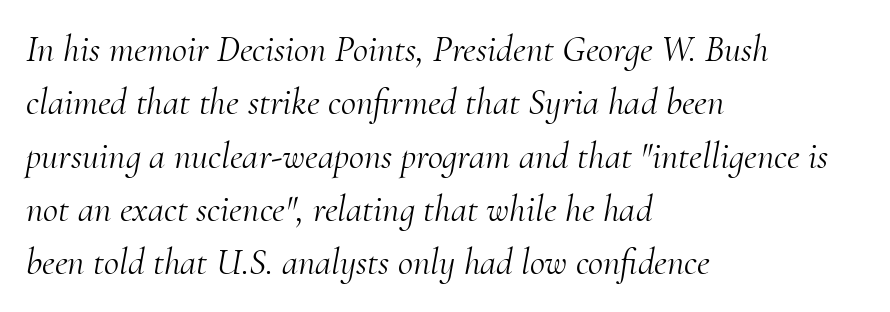
Q: Is the text bold? A: No.
Q: Is the text italic (slanted)? A: Yes, it leans right by about 10 degrees.
Q: Is the typeface a serif or a sans-serif typeface? A: Serif.
Q: Is the text underlined? A: No.
Q: How is the paragraph aligned? A: Left-aligned.
Q: Is the spacing between letters normal or unusually wide? A: Normal.
Q: Is the spacing between lines tight, normal or loose? A: Normal.
Q: Width (condensed, normal, or wide)? A: Normal.
Q: Stroke contrast? A: Medium.
Q: x-height? A: Small.
Q: Monospaced? A: No.
